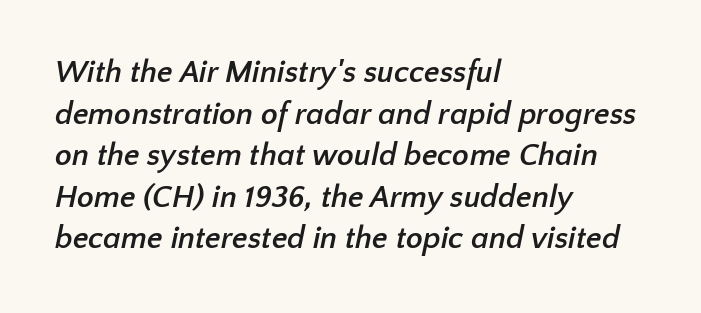
The image shows 31 px semibold sans-serif type; set left-aligned, normal line spacing (1.34x), normal letter spacing, not underlined; low stroke contrast and a medium x-height.
